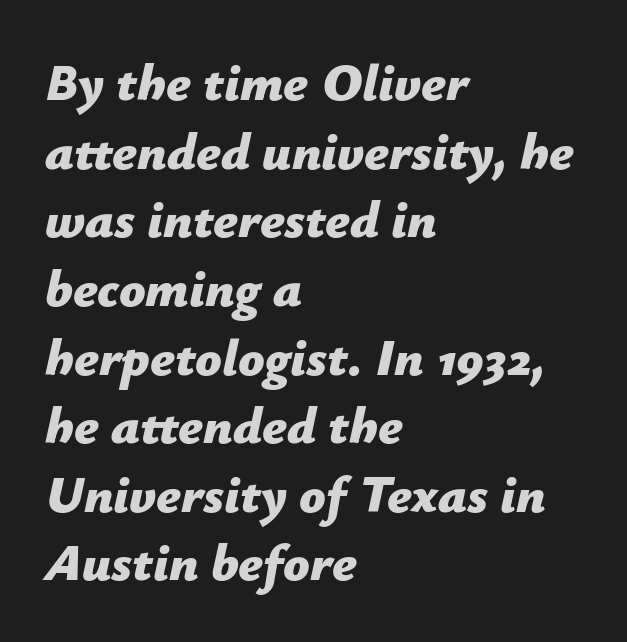
The image shows 52 px bold type, italic (leaning right); set left-aligned, normal line spacing (1.32x), normal letter spacing, not underlined; low stroke contrast and a medium x-height.
